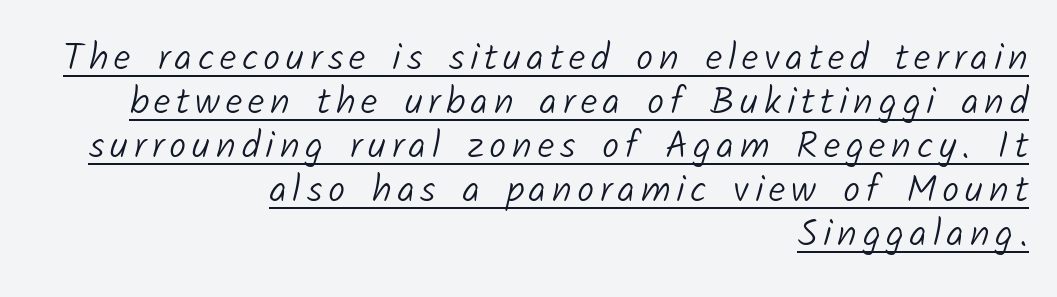
The image shows 38 px light sans-serif type; set right-aligned, line spacing 1.16x, underlined; low stroke contrast and a medium x-height.
